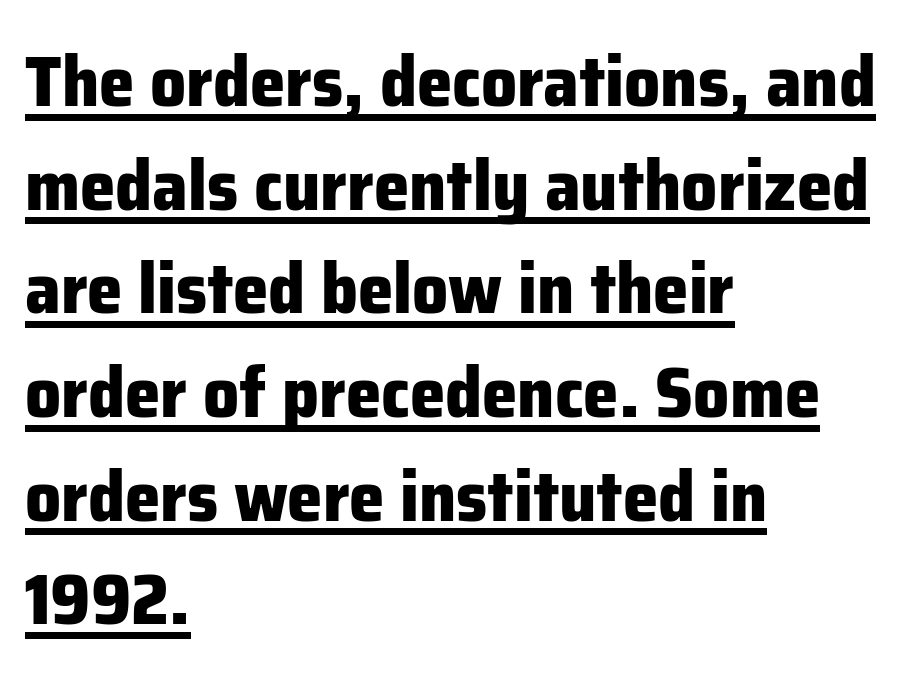
Q: Is the text bold? A: Yes.
Q: Is the text italic (slanted)? A: No, it is upright.
Q: Is the typeface a serif or a sans-serif typeface? A: Sans-serif.
Q: Is the text underlined? A: Yes.
Q: How is the paragraph aligned? A: Left-aligned.
Q: Is the spacing between letters normal or unusually wide? A: Normal.
Q: Is the spacing between lines tight, normal or loose? A: Normal.
Q: Width (condensed, normal, or wide)? A: Normal.
Q: Stroke contrast? A: Low.
Q: x-height? A: Medium.
Q: Monospaced? A: No.
